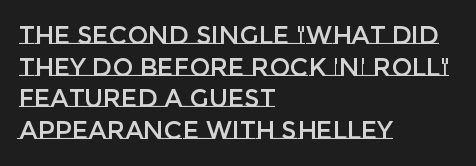
The image shows 25 px text type, upright; set left-aligned, normal line spacing (1.27x), normal letter spacing, not underlined.
